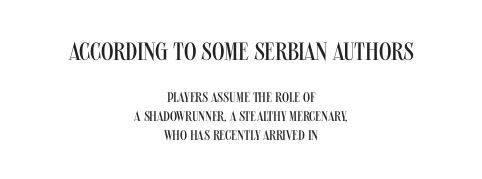
Q: Is the text bold? A: No.
Q: Is the text italic (slanted)? A: No, it is upright.
Q: Is the text underlined? A: No.
Q: How is the paragraph aligned? A: Centered.
Q: Is the spacing between letters normal or unusually wide? A: Normal.
Q: Is the spacing between lines tight, normal or loose? A: Normal.
Q: Which block of text is set in a larger size, the first (top) or the second (bottom)? A: The first (top) one.
